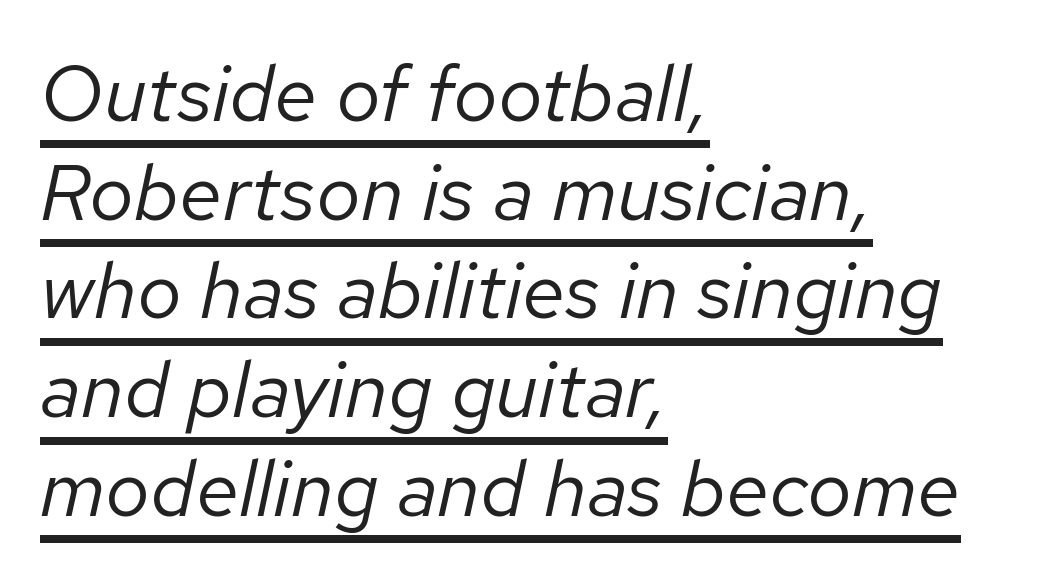
Q: Is the text bold? A: No.
Q: Is the text italic (slanted)? A: Yes, it leans right by about 12 degrees.
Q: Is the text underlined? A: Yes.
Q: How is the paragraph aligned? A: Left-aligned.
Q: Is the spacing between letters normal or unusually wide? A: Normal.
Q: Is the spacing between lines tight, normal or loose? A: Normal.
Q: Width (condensed, normal, or wide)? A: Normal.
Q: Stroke contrast? A: Low.
Q: x-height? A: Medium.
Q: Monospaced? A: No.
